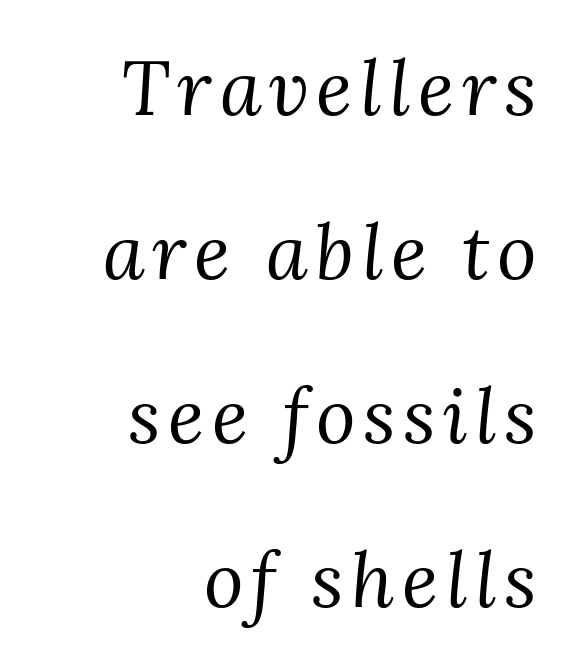
Q: Is the text bold? A: No.
Q: Is the text italic (slanted)? A: Yes, it leans right by about 3 degrees.
Q: Is the typeface a serif or a sans-serif typeface? A: Serif.
Q: Is the text underlined? A: No.
Q: How is the paragraph aligned? A: Right-aligned.
Q: Is the spacing between lines tight, normal or loose? A: Loose.
Q: Width (condensed, normal, or wide)? A: Normal.
Q: Stroke contrast? A: Medium.
Q: x-height? A: Medium.
Q: Monospaced? A: No.
